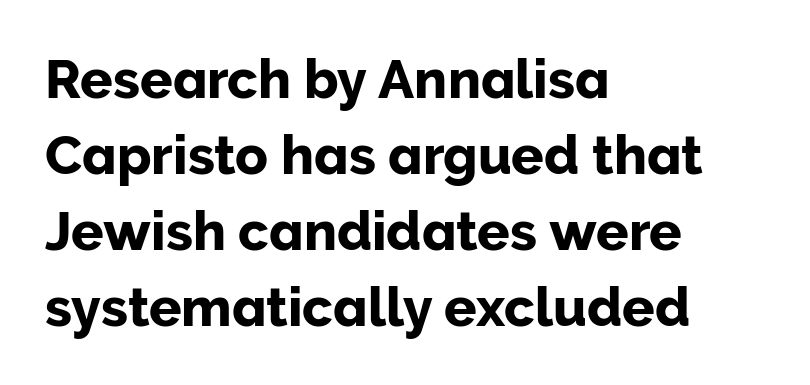
The image shows 54 px sans-serif type, upright; set left-aligned, normal line spacing (1.41x), normal letter spacing, not underlined; low stroke contrast and a medium x-height.
